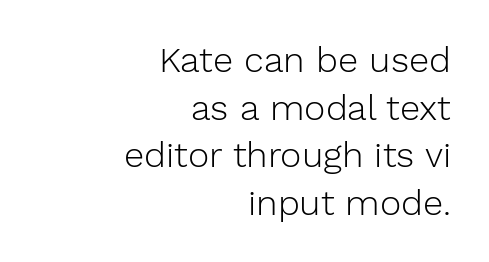
Q: Is the text bold? A: No.
Q: Is the text italic (slanted)? A: No, it is upright.
Q: Is the typeface a serif or a sans-serif typeface? A: Sans-serif.
Q: Is the text underlined? A: No.
Q: How is the paragraph aligned? A: Right-aligned.
Q: Is the spacing between letters normal or unusually wide? A: Normal.
Q: Is the spacing between lines tight, normal or loose? A: Normal.
Q: Width (condensed, normal, or wide)? A: Normal.
Q: Stroke contrast? A: Low.
Q: x-height? A: Medium.
Q: Monospaced? A: No.
